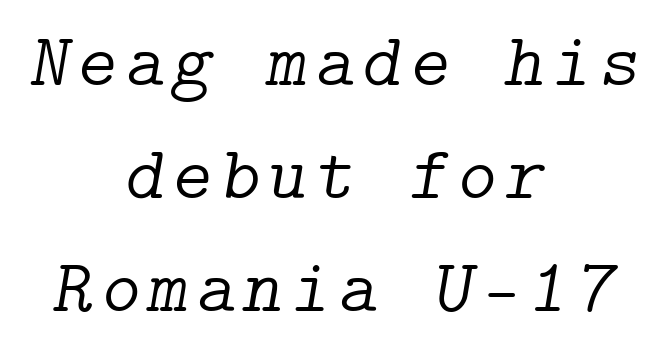
{"serif": "yes", "italic": "yes", "lean": "right", "slant_degrees": 9, "bold": "no", "weight": "light", "width": "normal", "stroke_contrast": "low", "x_height": "medium", "underline": "no", "align": "center", "line_spacing": "normal", "line_spacing_ratio": 1.49, "glyph_px": 76}
